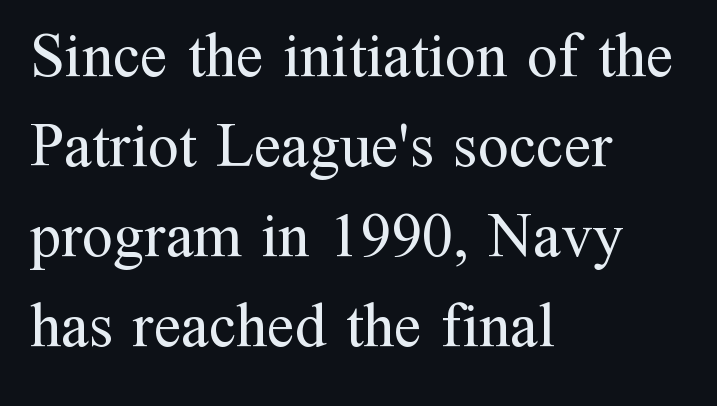
The image shows 62 px regular-weight serif type, upright; set left-aligned, normal line spacing (1.45x), normal letter spacing, not underlined; medium stroke contrast and a medium x-height.
